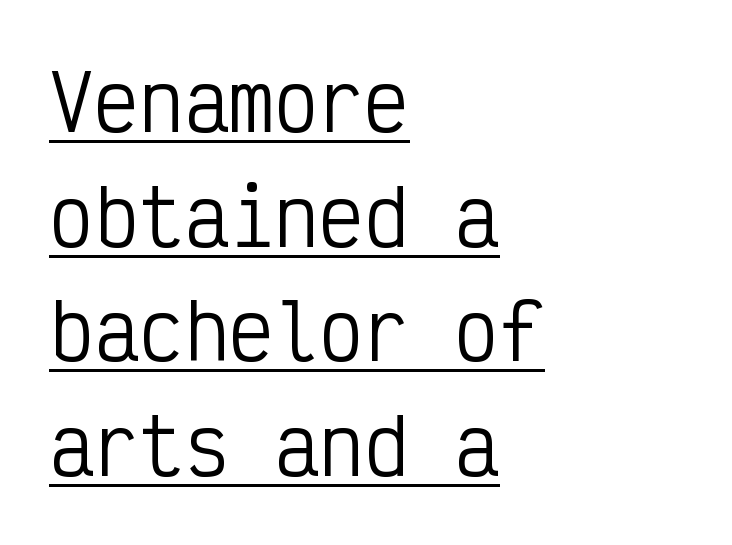
{"serif": "no", "italic": "no", "bold": "no", "weight": "regular", "width": "condensed", "stroke_contrast": "low", "x_height": "medium", "monospaced": "yes", "underline": "yes", "align": "left", "line_spacing": "normal", "line_spacing_ratio": 1.53, "letter_spacing": "normal", "letter_spacing_em": 0.0, "glyph_px": 75}
